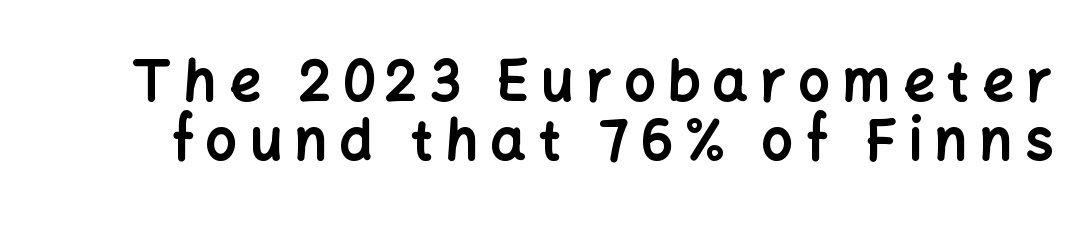
Every character sits straight up, as roman type does. These lines have a slow, spaced-out rhythm from letter to letter. Cramped leading. You can tell from the bare stems that sans-serif type was used. Typesetter's note: full bold, strokes at maximum text heaviness.
